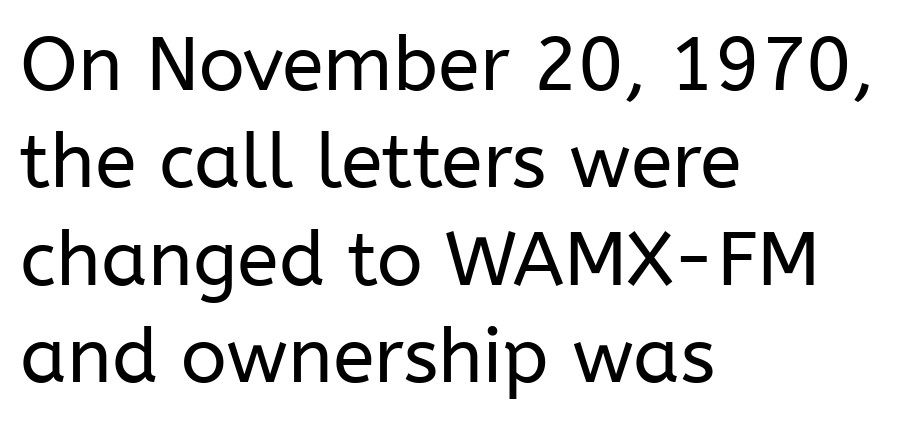
This rendering employs a face without finishing strokes, i.e., a sans-serif. The zone under the glyphs is completely vacant. The typesetter chose a ragged-right arrangement here. Stems and bowls with no extra thickness — not bold. The passage shown is typed in a proportional face where columns would drift. A roman cut, with each character standing at attention.
